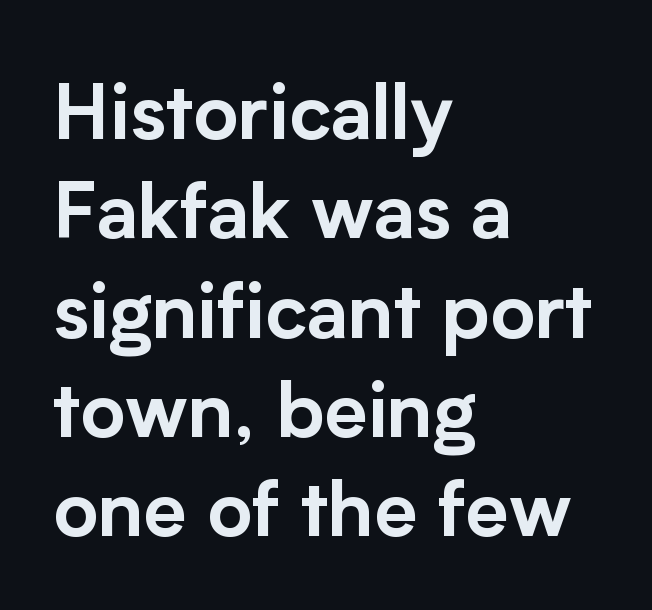
The image shows 77 px sans-serif type, upright; set left-aligned, normal line spacing (1.29x), normal letter spacing, not underlined; low stroke contrast and a medium x-height.
